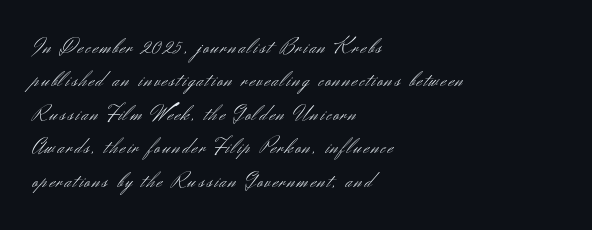
{"bold": "no", "underline": "no", "align": "left", "line_spacing": "normal", "line_spacing_ratio": 1.52, "glyph_px": 22}
